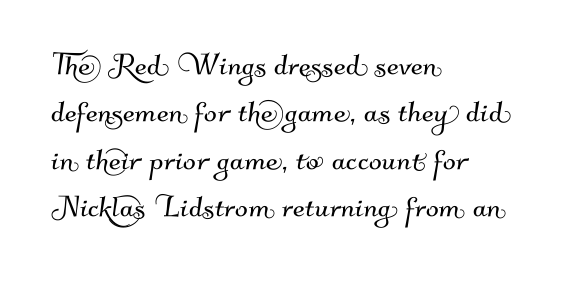
The image shows 38 px sans-serif type; set left-aligned, normal line spacing (1.25x), normal letter spacing, not underlined; medium stroke contrast and a small x-height.
